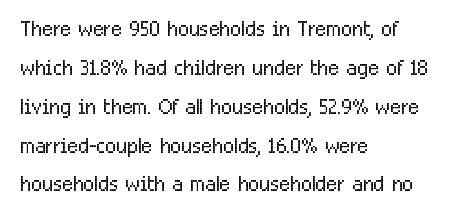
Q: Is the text bold? A: No.
Q: Is the text italic (slanted)? A: No, it is upright.
Q: Is the typeface a serif or a sans-serif typeface? A: Sans-serif.
Q: Is the text underlined? A: No.
Q: How is the paragraph aligned? A: Left-aligned.
Q: Is the spacing between letters normal or unusually wide? A: Normal.
Q: Is the spacing between lines tight, normal or loose? A: Normal.
Q: Width (condensed, normal, or wide)? A: Condensed.
Q: Stroke contrast? A: Low.
Q: x-height? A: Medium.
Q: Monospaced? A: No.
